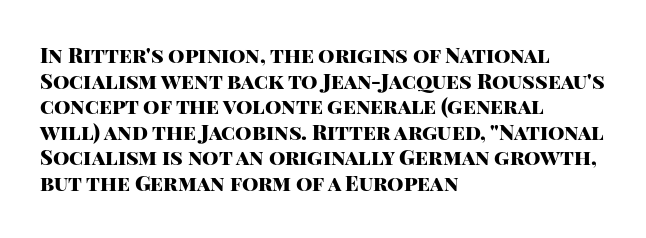
The image shows 21 px bold type, upright; set left-aligned, line spacing 1.22x, normal letter spacing, not underlined.
